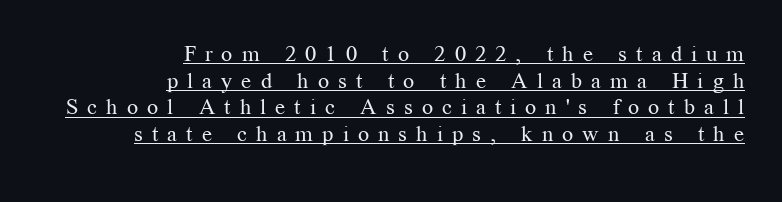
The image shows 22 px text type, upright; set right-aligned, line spacing 1.21x, unusually wide letter spacing (+0.41 em), underlined.
